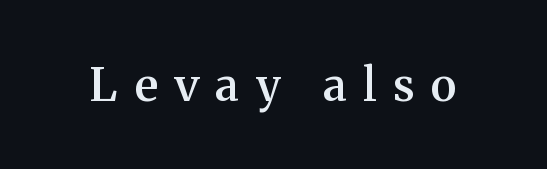
The image shows 46 px semibold serif type, upright; set unusually wide letter spacing (+0.36 em), not underlined; medium stroke contrast and a medium x-height.
